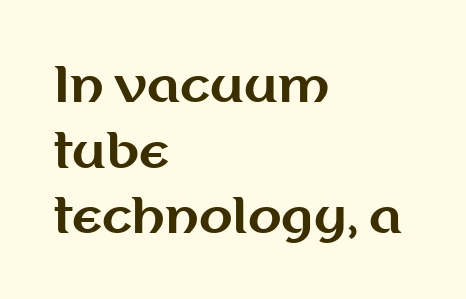
The image shows 49 px bold sans-serif type, upright; set left-aligned, normal line spacing (1.34x), normal letter spacing, not underlined; medium stroke contrast and a medium x-height.
